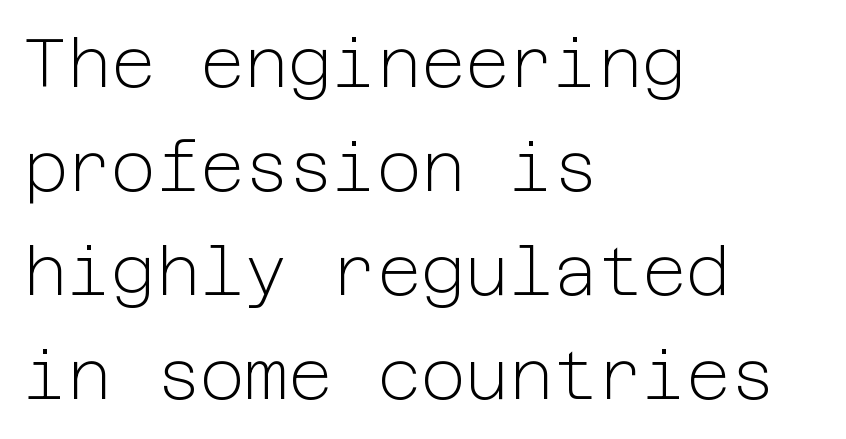
The image shows 68 px light sans-serif type, upright; set left-aligned, normal line spacing (1.53x), normal letter spacing, not underlined; low stroke contrast and a medium x-height.
